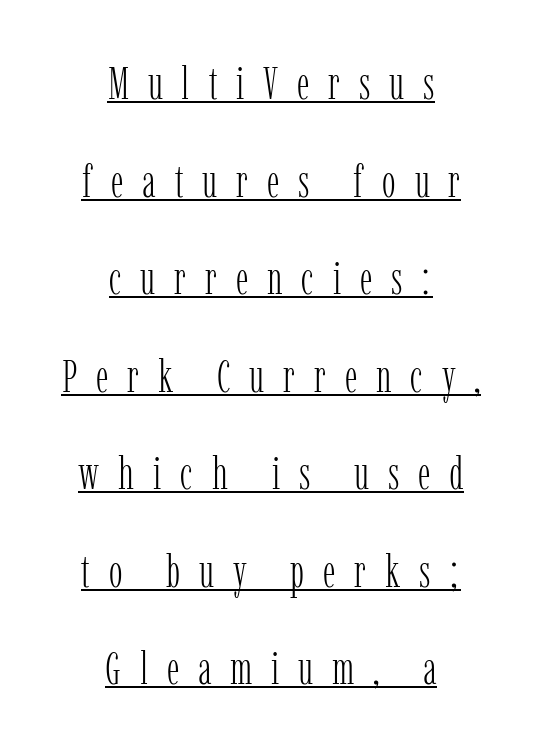
Q: Is the text bold? A: No.
Q: Is the text italic (slanted)? A: No, it is upright.
Q: Is the typeface a serif or a sans-serif typeface? A: Serif.
Q: Is the text underlined? A: Yes.
Q: How is the paragraph aligned? A: Centered.
Q: Is the spacing between letters normal or unusually wide? A: Unusually wide.
Q: Is the spacing between lines tight, normal or loose? A: Loose.
Q: Width (condensed, normal, or wide)? A: Condensed.
Q: Stroke contrast? A: Low.
Q: x-height? A: Medium.
Q: Monospaced? A: No.
